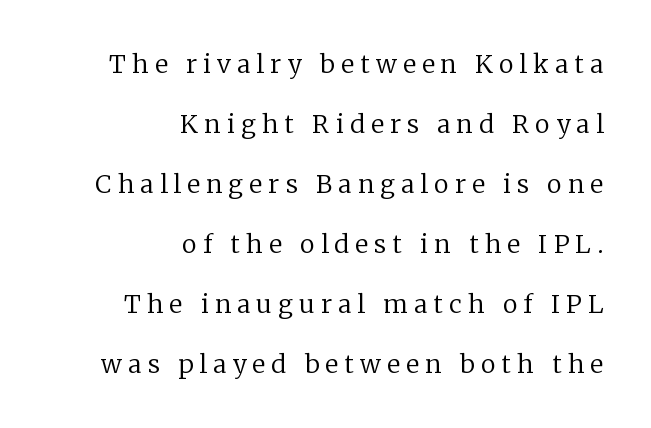
{"italic": "no", "bold": "no", "underline": "no", "align": "right", "line_spacing": "loose", "line_spacing_ratio": 2.4, "letter_spacing": "wide", "letter_spacing_em": 0.25, "glyph_px": 25}
